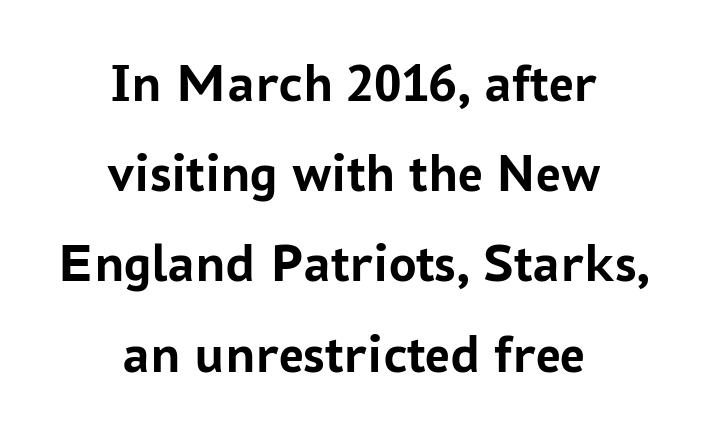
The image shows 55 px semibold sans-serif type, upright; set centered, normal line spacing (1.64x), normal letter spacing, not underlined; low stroke contrast and a medium x-height.
